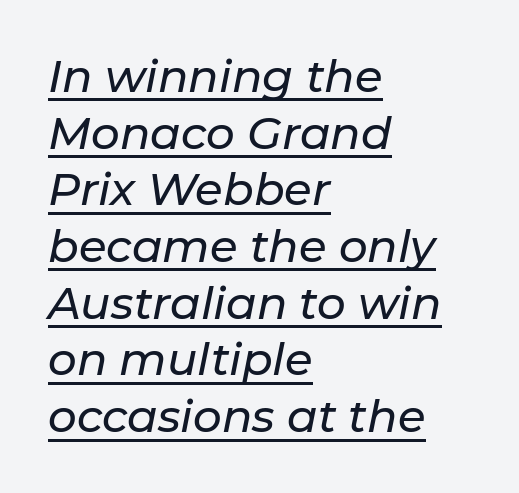
Q: Is the text italic (slanted)? A: Yes, it leans right by about 11 degrees.
Q: Is the text underlined? A: Yes.
Q: How is the paragraph aligned? A: Left-aligned.
Q: Is the spacing between letters normal or unusually wide? A: Normal.
Q: Is the spacing between lines tight, normal or loose? A: Normal.
Q: Width (condensed, normal, or wide)? A: Normal.
Q: Stroke contrast? A: Low.
Q: x-height? A: Medium.
Q: Monospaced? A: No.
